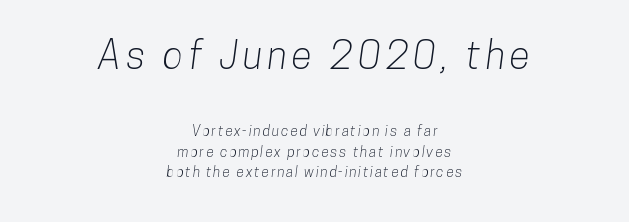
Q: Is the typeface a serif or a sans-serif typeface? A: Sans-serif.
Q: Is the text underlined? A: No.
Q: How is the paragraph aligned? A: Centered.
Q: Is the spacing between lines tight, normal or loose? A: Normal.
Q: Which block of text is set in a larger size, the first (top) or the second (bottom)? A: The first (top) one.
Q: Width (condensed, normal, or wide)? A: Condensed.
Q: Stroke contrast? A: Low.
Q: x-height? A: Medium.
Q: Monospaced? A: No.
